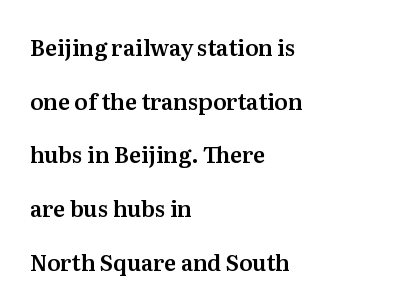
All the whitespace from short lines collects on the right. Loosely led — the rows are spread out. The passage shown has conventional tracking throughout. The font's upright variant was chosen for this text.
